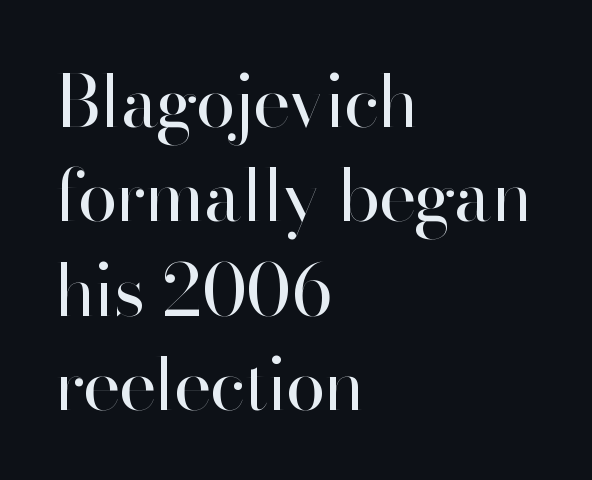
Q: Is the text bold? A: No.
Q: Is the text italic (slanted)? A: No, it is upright.
Q: Is the typeface a serif or a sans-serif typeface? A: Sans-serif.
Q: Is the text underlined? A: No.
Q: How is the paragraph aligned? A: Left-aligned.
Q: Is the spacing between letters normal or unusually wide? A: Normal.
Q: Is the spacing between lines tight, normal or loose? A: Normal.
Q: Width (condensed, normal, or wide)? A: Normal.
Q: Stroke contrast? A: High.
Q: x-height? A: Small.
Q: Monospaced? A: No.
